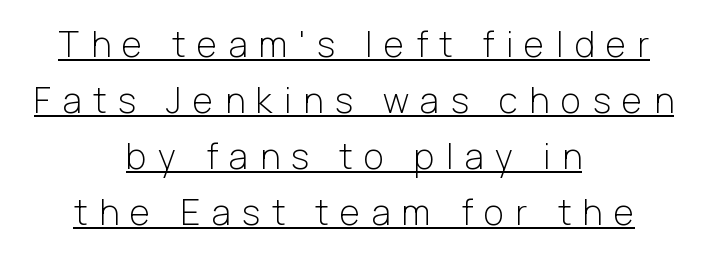
Italic? Not at all — the glyphs are vertical. Counters stay open thanks to moderate or lighter strokes. A baseline rule has been typeset under these characters. Centered paragraph, ragged on both sides. A sans-serif font was chosen for this passage.
